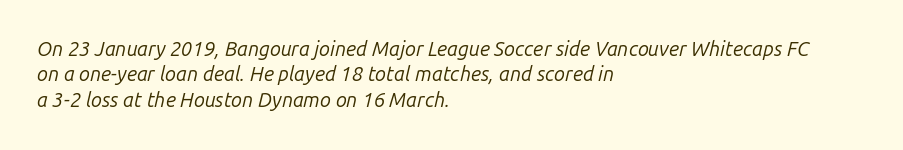
The image shows 20 px text type, italic (leaning right); set left-aligned, normal line spacing (1.27x), normal letter spacing, not underlined.
